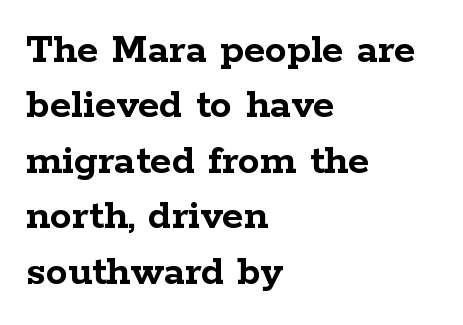
{"serif": "yes", "italic": "no", "bold": "yes", "weight": "semibold", "width": "wide", "stroke_contrast": "low", "x_height": "medium", "monospaced": "no", "underline": "no", "align": "left", "line_spacing": "normal", "line_spacing_ratio": 1.26, "letter_spacing": "normal", "letter_spacing_em": 0.0, "glyph_px": 44}
